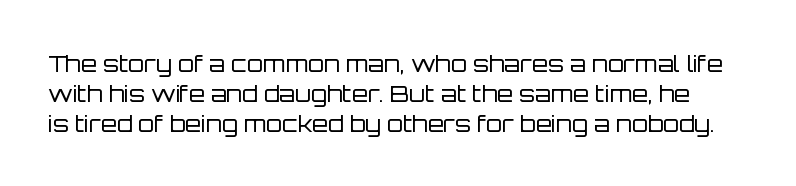
Q: Is the text bold? A: No.
Q: Is the text italic (slanted)? A: No, it is upright.
Q: Is the text underlined? A: No.
Q: Is the spacing between letters normal or unusually wide? A: Normal.
Q: Is the spacing between lines tight, normal or loose? A: Normal.
